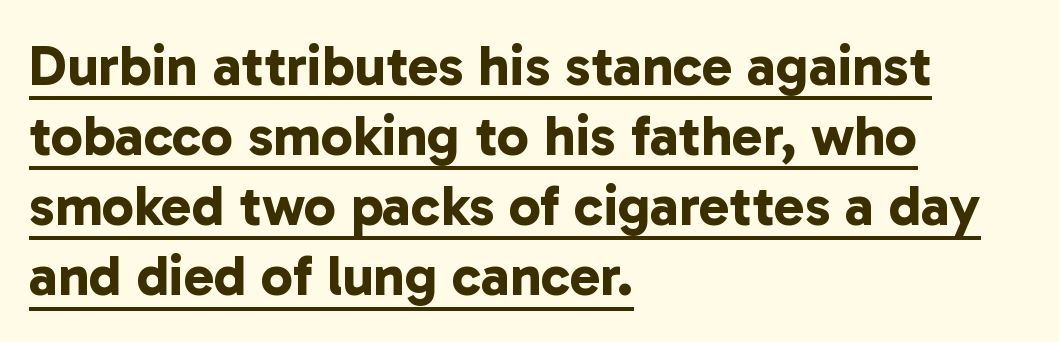
Weight check: bold — yes, fully. In designer terms, the underline attribute is active on this setting. Inter-character spacing is left at the font's built-in metrics. The rag falls on the right side of this text block. The letters advance in unequal steps, a hallmark of proportional type. Grotesque or geometric, the face here clearly has no serifs.
